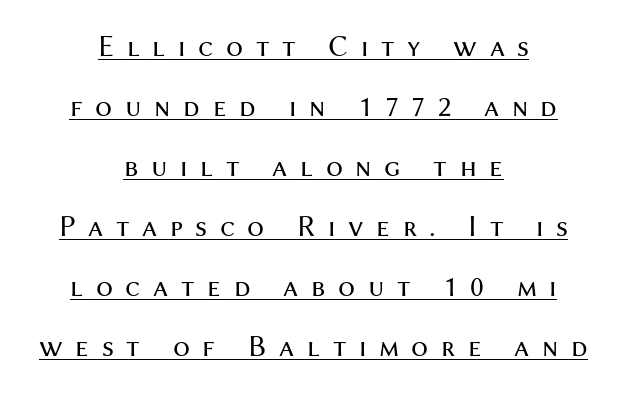
The image shows 30 px regular-weight sans-serif type, upright; set centered, loose line spacing (2.0x), unusually wide letter spacing (+0.42 em), underlined; medium stroke contrast and a medium x-height.
